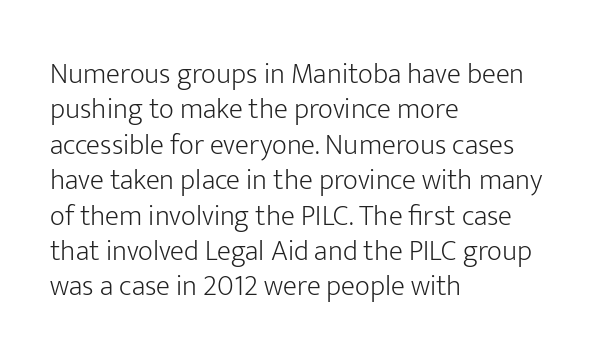
Q: Is the text bold? A: No.
Q: Is the text italic (slanted)? A: No, it is upright.
Q: Is the typeface a serif or a sans-serif typeface? A: Sans-serif.
Q: Is the text underlined? A: No.
Q: How is the paragraph aligned? A: Left-aligned.
Q: Is the spacing between letters normal or unusually wide? A: Normal.
Q: Width (condensed, normal, or wide)? A: Normal.
Q: Stroke contrast? A: Low.
Q: x-height? A: Medium.
Q: Monospaced? A: No.
